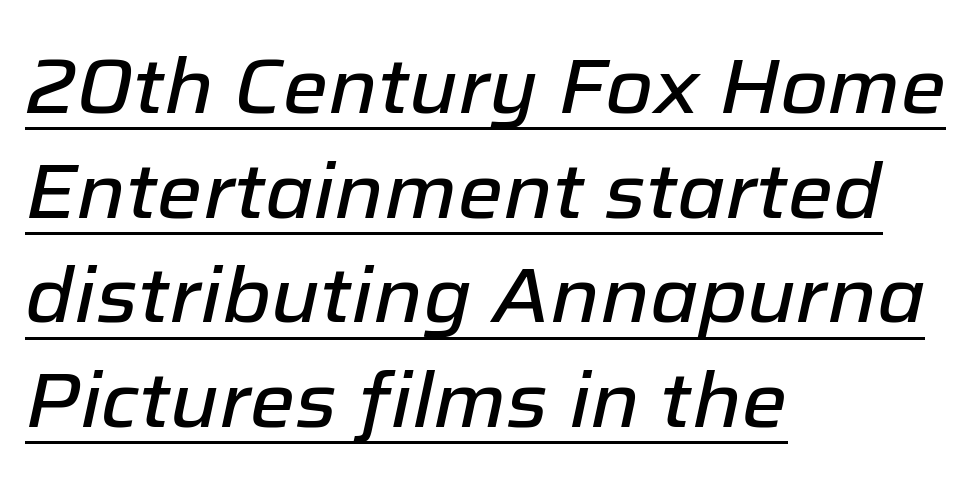
This block has exactly the height ordinary leading produces. If you drew a ruler down the left edge, every line would touch it. Quick note: italic. These lines are rendered in a variable-pitch font. Looks like someone drew a line under every word here. Look at the tracking — it's just the regular setting, nothing added.
